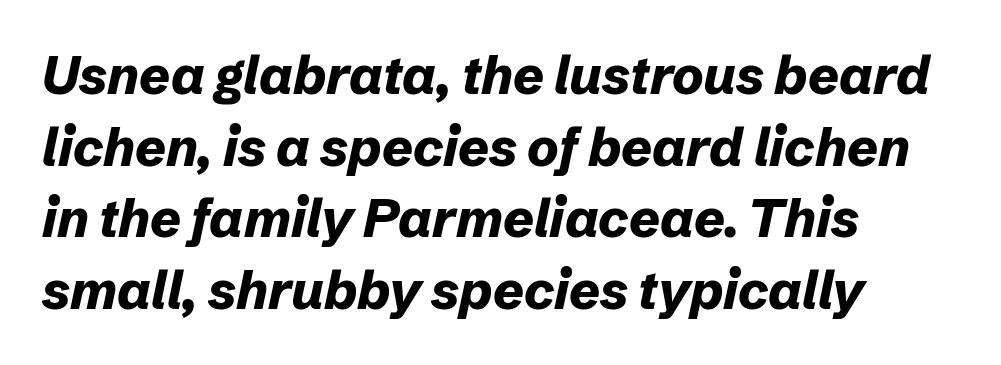
Q: Is the text bold? A: Yes.
Q: Is the text italic (slanted)? A: Yes, it leans right by about 12 degrees.
Q: Is the text underlined? A: No.
Q: How is the paragraph aligned? A: Left-aligned.
Q: Is the spacing between letters normal or unusually wide? A: Normal.
Q: Is the spacing between lines tight, normal or loose? A: Normal.
Q: Width (condensed, normal, or wide)? A: Normal.
Q: Stroke contrast? A: Low.
Q: x-height? A: Medium.
Q: Monospaced? A: No.
